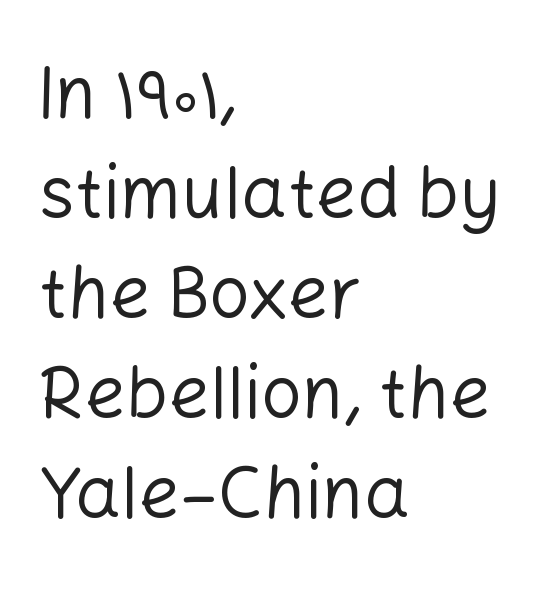
The image shows 72 px regular-weight sans-serif type, upright; set left-aligned, normal line spacing (1.39x), normal letter spacing, not underlined; low stroke contrast and a medium x-height.
